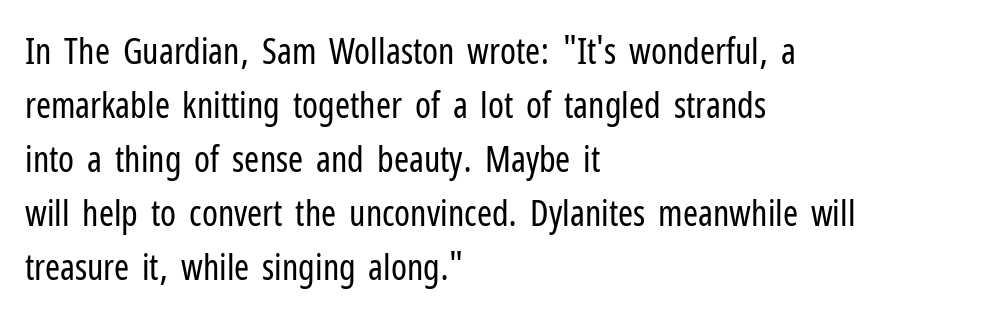
{"serif": "no", "italic": "no", "bold": "no", "weight": "regular", "width": "condensed", "stroke_contrast": "low", "x_height": "medium", "monospaced": "no", "underline": "no", "align": "left", "line_spacing": "normal", "line_spacing_ratio": 1.5, "letter_spacing": "normal", "letter_spacing_em": 0.0, "glyph_px": 36}
